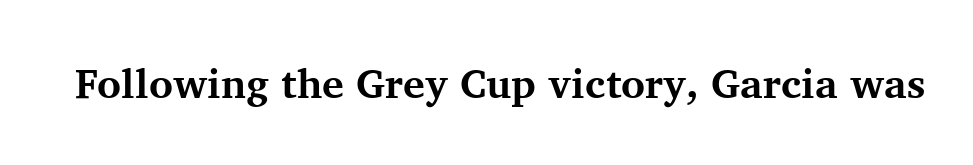
The image shows 41 px bold serif type, upright; set normal letter spacing, not underlined; medium stroke contrast and a medium x-height.
